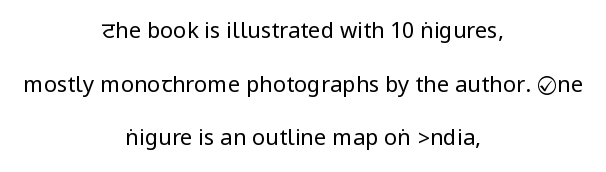
Q: Is the text bold? A: No.
Q: Is the text italic (slanted)? A: No, it is upright.
Q: Is the text underlined? A: No.
Q: How is the paragraph aligned? A: Centered.
Q: Is the spacing between letters normal or unusually wide? A: Normal.
Q: Is the spacing between lines tight, normal or loose? A: Loose.
